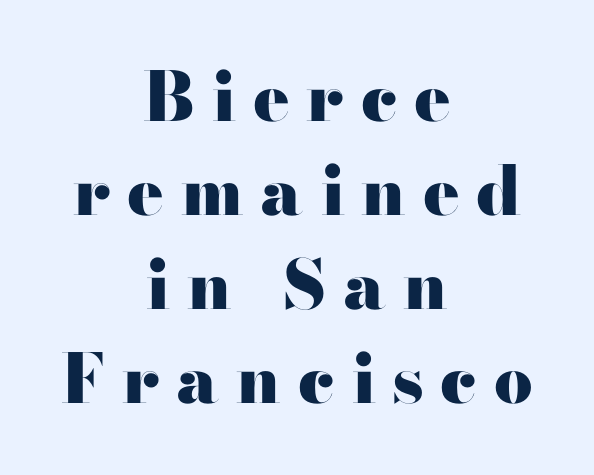
The image shows 68 px heavy, wide serif type, upright; set centered, normal line spacing (1.38x), unusually wide letter spacing (+0.25 em), not underlined; high stroke contrast and a small x-height.
